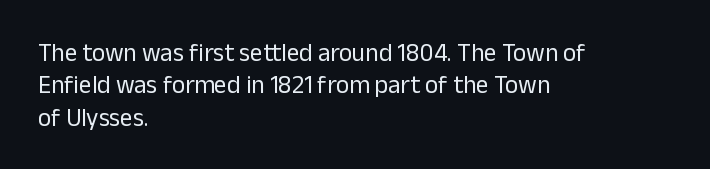
Q: Is the text bold? A: No.
Q: Is the text italic (slanted)? A: No, it is upright.
Q: Is the text underlined? A: No.
Q: How is the paragraph aligned? A: Left-aligned.
Q: Is the spacing between letters normal or unusually wide? A: Normal.
Q: Is the spacing between lines tight, normal or loose? A: Normal.
